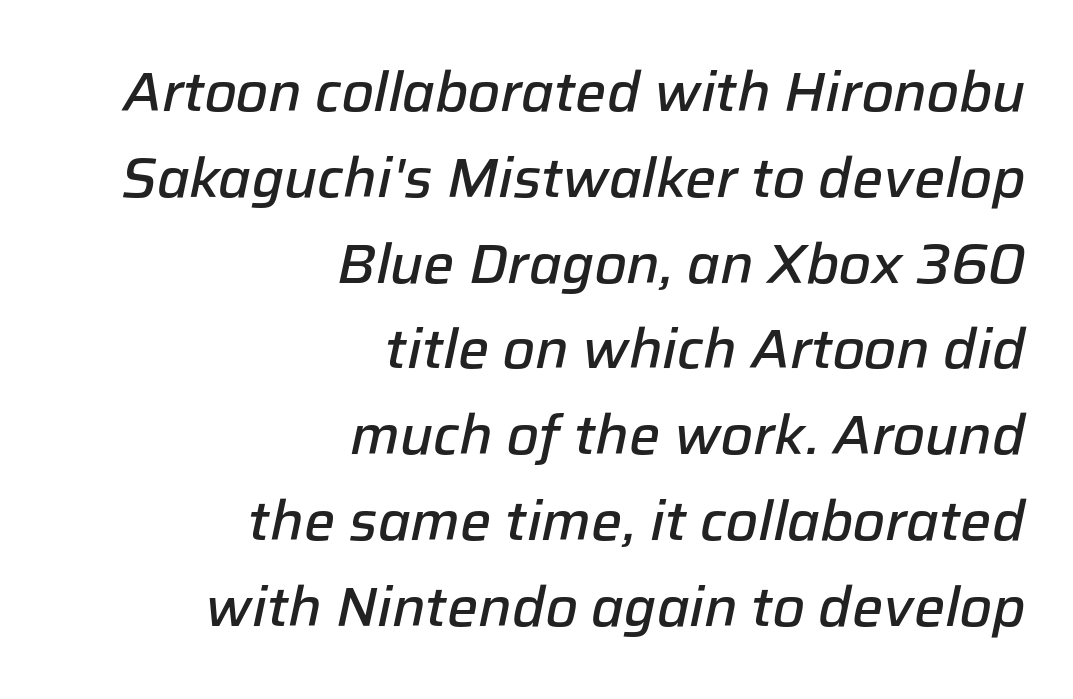
{"italic": "yes", "lean": "right", "slant_degrees": 12, "bold": "semi", "weight": "semibold", "width": "normal", "stroke_contrast": "low", "x_height": "medium", "monospaced": "no", "underline": "no", "align": "right", "line_spacing": "normal", "line_spacing_ratio": 1.56, "letter_spacing": "normal", "letter_spacing_em": 0.0, "glyph_px": 55}
